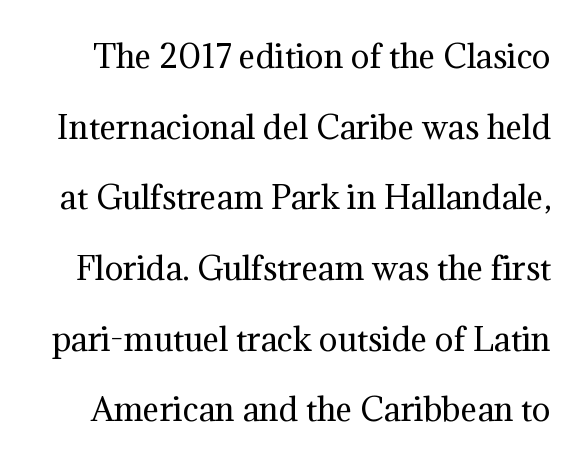
The image shows 31 px regular-weight serif type, upright; set loose line spacing (2.28x), normal letter spacing, not underlined; medium stroke contrast and a medium x-height.
